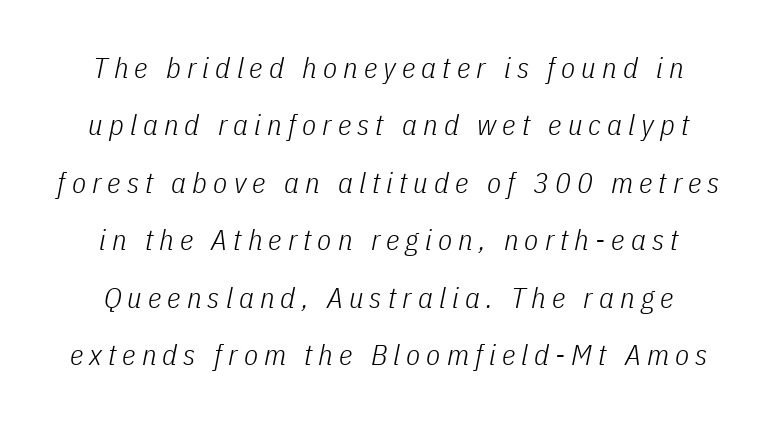
The image shows 29 px light, condensed type, italic (leaning right); set loose line spacing (1.98x), unusually wide letter spacing (+0.21 em), not underlined; low stroke contrast and a medium x-height.
